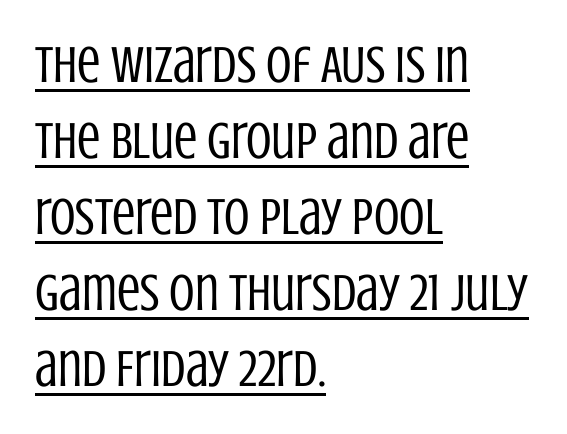
This sample uses an upright cut, with every glyph sitting square on the baseline. Looks like regular typesetting: each glyph gets only the width it needs. Honestly, the row spacing looks completely unremarkable. Type style note: lacks serifs. Unbolded letterforms with no extra heft.
